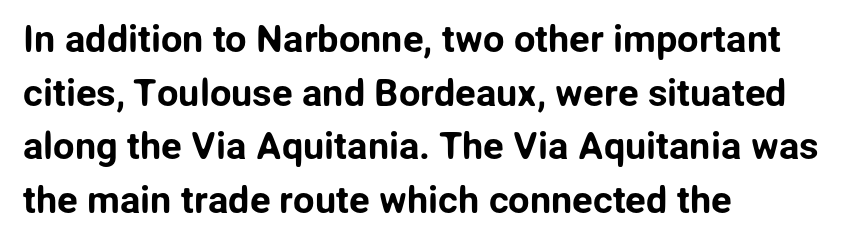
{"serif": "no", "italic": "no", "width": "normal", "stroke_contrast": "low", "x_height": "medium", "monospaced": "no", "underline": "no", "align": "left", "line_spacing": "normal", "line_spacing_ratio": 1.41, "letter_spacing": "normal", "letter_spacing_em": 0.0, "glyph_px": 38}
